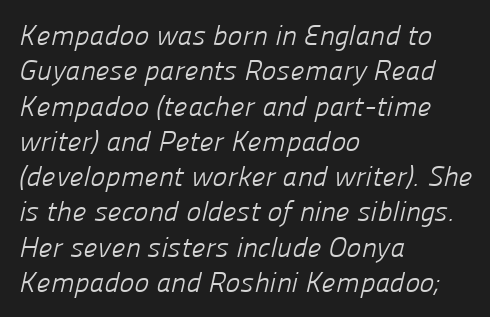
The lines are quadded left. The font is comparable to plain body text, perhaps lighter. The leading is moderate, giving the passage an even texture. Examine the stroke ends and you'll find no serifs.
